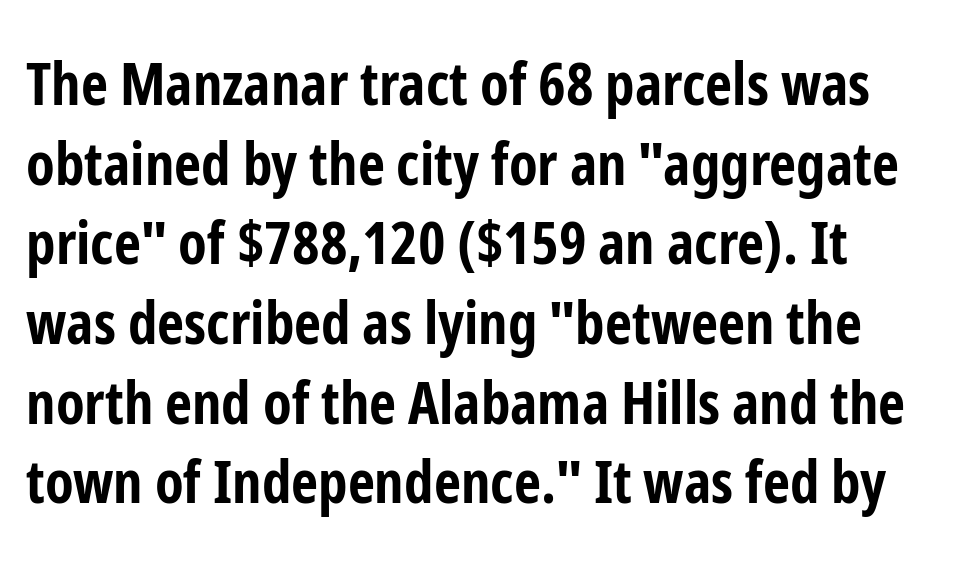
Q: Is the text bold? A: Yes.
Q: Is the text italic (slanted)? A: No, it is upright.
Q: Is the typeface a serif or a sans-serif typeface? A: Sans-serif.
Q: Is the text underlined? A: No.
Q: How is the paragraph aligned? A: Left-aligned.
Q: Is the spacing between letters normal or unusually wide? A: Normal.
Q: Is the spacing between lines tight, normal or loose? A: Normal.
Q: Width (condensed, normal, or wide)? A: Condensed.
Q: Stroke contrast? A: Low.
Q: x-height? A: Medium.
Q: Monospaced? A: No.
